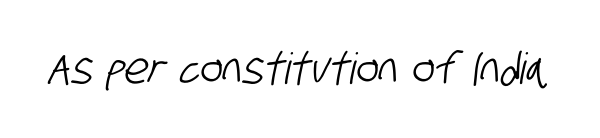
The image shows 43 px condensed sans-serif type; set normal letter spacing, not underlined; low stroke contrast and a large x-height.
